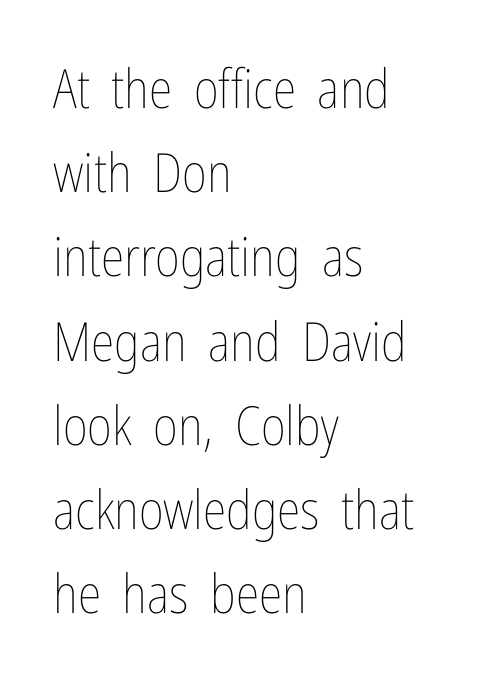
{"italic": "no", "bold": "no", "weight": "thin", "width": "condensed", "stroke_contrast": "low", "x_height": "medium", "monospaced": "no", "underline": "no", "align": "left", "line_spacing": "normal", "line_spacing_ratio": 1.56, "letter_spacing": "normal", "letter_spacing_em": 0.0, "glyph_px": 54}
